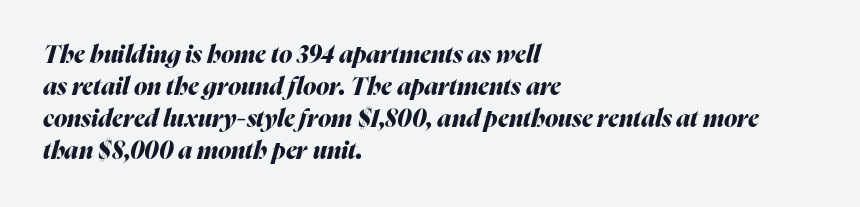
{"italic": "yes", "lean": "right", "slant_degrees": 16, "bold": "yes", "underline": "no", "align": "left", "line_spacing": "normal", "line_spacing_ratio": 1.33, "letter_spacing": "normal", "letter_spacing_em": 0.0, "glyph_px": 24}
